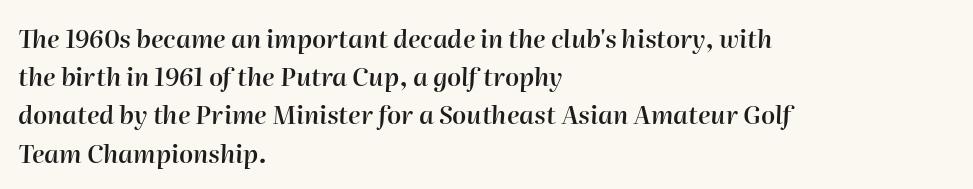
The block of text has a typical density, with ordinary space between rows. Typesetter's note: demi weight, one step under bold. Between one letter and the next there's only the usual sliver of space. Any mark beneath the type? The region is blank. Where is the straight margin? On the left. The lettering tilts uniformly, giving the passage an italic look.
